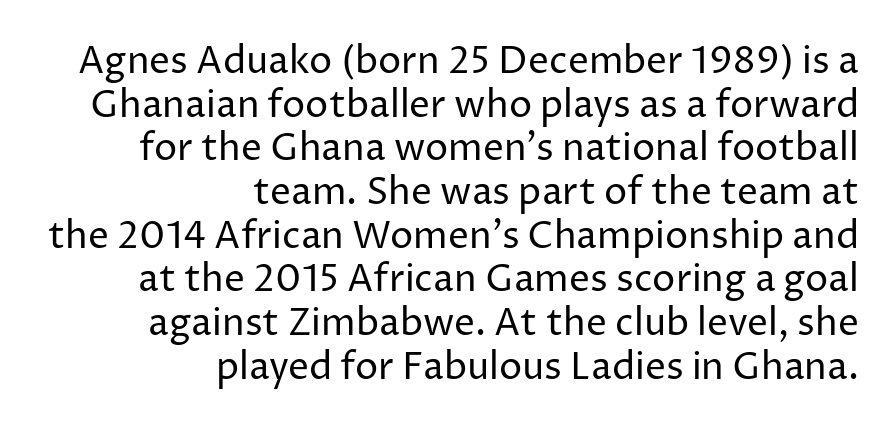
{"serif": "no", "italic": "no", "bold": "no", "weight": "regular", "width": "normal", "stroke_contrast": "low", "x_height": "medium", "monospaced": "no", "underline": "no", "align": "right", "line_spacing_ratio": 1.18, "letter_spacing": "normal", "letter_spacing_em": 0.0, "glyph_px": 37}
